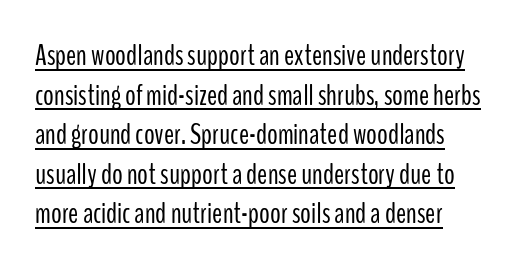
The image shows 30 px light, condensed sans-serif type, upright; set left-aligned, normal line spacing (1.32x), normal letter spacing, underlined; low stroke contrast and a medium x-height.
